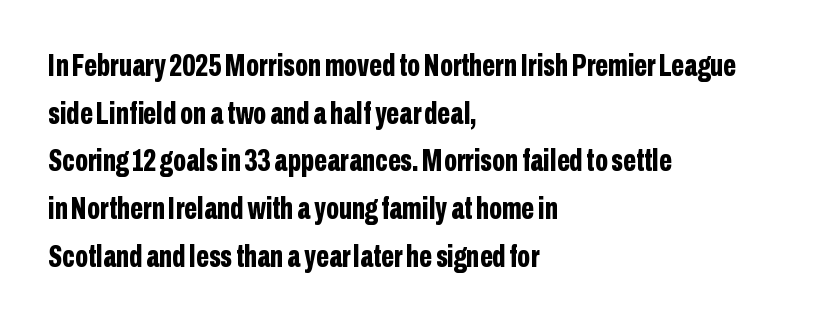
Q: Is the text bold? A: Yes.
Q: Is the text italic (slanted)? A: No, it is upright.
Q: Is the typeface a serif or a sans-serif typeface? A: Sans-serif.
Q: Is the text underlined? A: No.
Q: How is the paragraph aligned? A: Left-aligned.
Q: Is the spacing between letters normal or unusually wide? A: Normal.
Q: Is the spacing between lines tight, normal or loose? A: Normal.
Q: Width (condensed, normal, or wide)? A: Condensed.
Q: Stroke contrast? A: Low.
Q: x-height? A: Medium.
Q: Monospaced? A: No.
